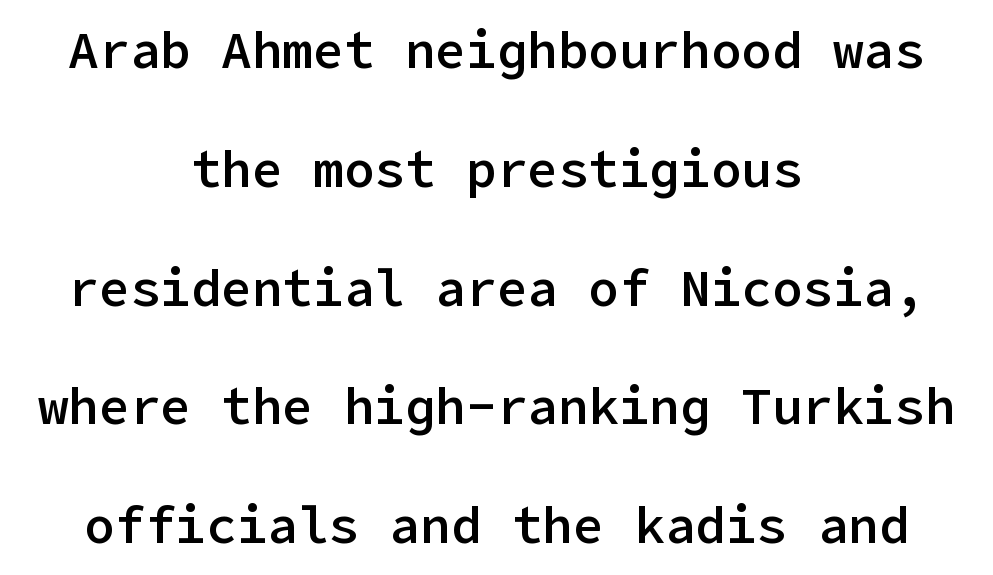
Q: Is the text bold? A: Semi-bold.
Q: Is the text italic (slanted)? A: No, it is upright.
Q: Is the typeface a serif or a sans-serif typeface? A: Sans-serif.
Q: Is the text underlined? A: No.
Q: How is the paragraph aligned? A: Centered.
Q: Is the spacing between letters normal or unusually wide? A: Normal.
Q: Is the spacing between lines tight, normal or loose? A: Loose.
Q: Width (condensed, normal, or wide)? A: Normal.
Q: Stroke contrast? A: Low.
Q: x-height? A: Medium.
